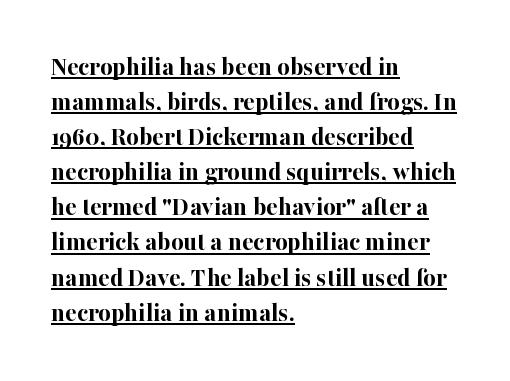
Q: Is the text bold? A: Yes.
Q: Is the text italic (slanted)? A: No, it is upright.
Q: Is the text underlined? A: Yes.
Q: How is the paragraph aligned? A: Left-aligned.
Q: Is the spacing between letters normal or unusually wide? A: Normal.
Q: Is the spacing between lines tight, normal or loose? A: Normal.
